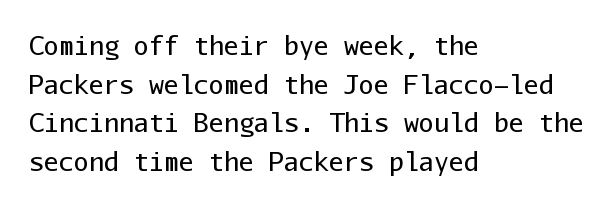
Notice how descenders clear the ascenders below comfortably — that's standard leading. Posture: vertical. Letter spacing: default. This rendering uses left alignment, leaving the right contour irregular.
